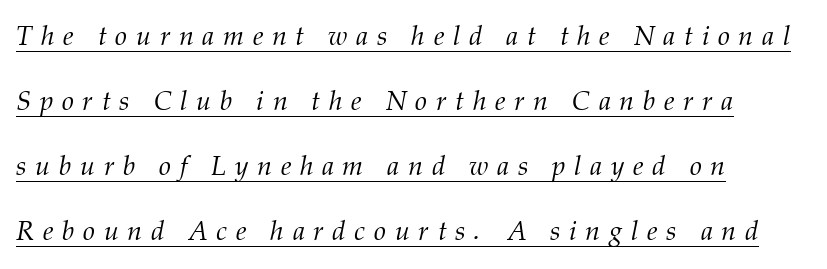
The image shows 27 px text type, italic (leaning right); set left-aligned, loose line spacing (2.41x), unusually wide letter spacing (+0.32 em), underlined.
